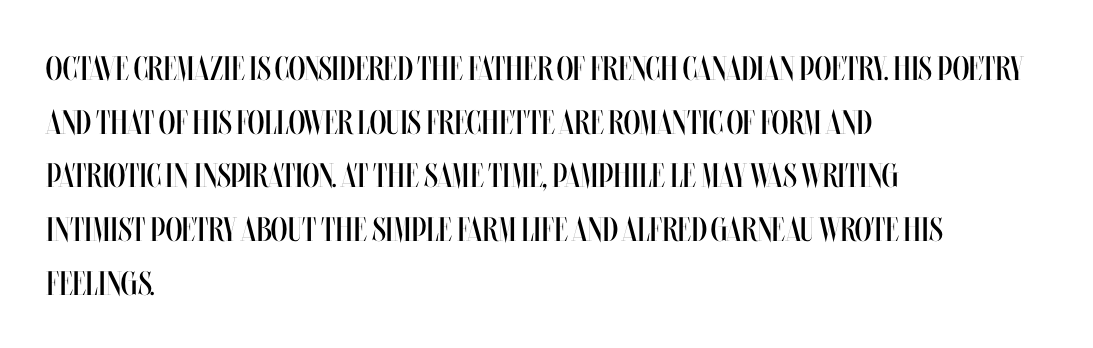
Type without underlining. Vertically, the passage feels balanced, rows spaced as you'd expect. Characters follow at the spacing the type designer built in. The letters advance in unequal steps, a hallmark of proportional type.
